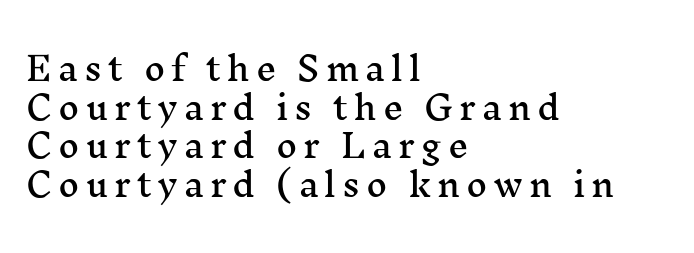
{"serif": "yes", "italic": "no", "width": "wide", "stroke_contrast": "medium", "x_height": "medium", "monospaced": "no", "underline": "no", "align": "left", "line_spacing_ratio": 1.21, "glyph_px": 32}
